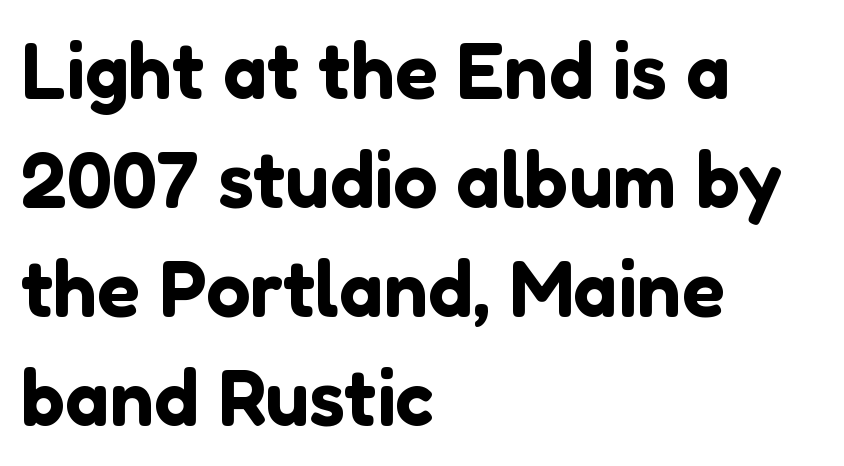
The type family on display is of the sans-serif kind. Vertically, the passage feels balanced, rows spaced as you'd expect. Descenders hang freely into open space. This is the regular roman posture of the typeface.
